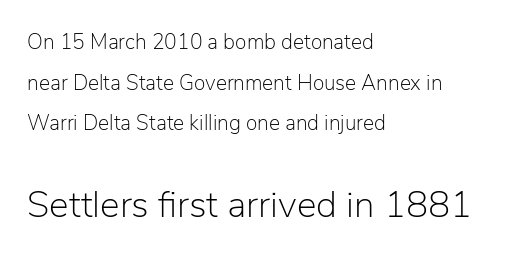
The image shows 37 px light sans-serif type, upright; set left-aligned, loose line spacing (1.94x), normal letter spacing, not underlined; the second (bottom) block is 1.76x larger; low stroke contrast and a medium x-height.
